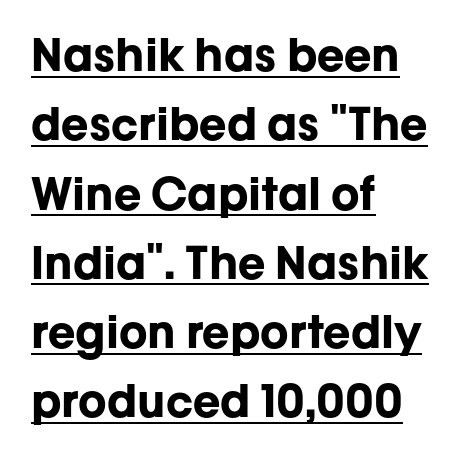
This is roman type, the default non-slanted kind. Characters follow at the spacing the type designer built in. A continuous stroke trails under the words, as in a hyperlink. Nope, no serifs anywhere on these letters. Every letter is thick-stroked: bold, no question.
